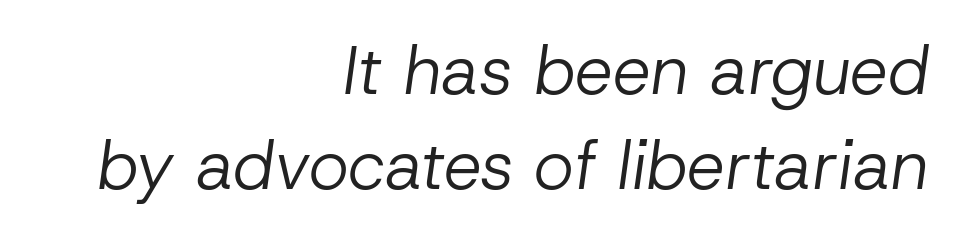
Q: Is the text bold? A: No.
Q: Is the text italic (slanted)? A: Yes, it leans right by about 8 degrees.
Q: Is the text underlined? A: No.
Q: How is the paragraph aligned? A: Right-aligned.
Q: Is the spacing between letters normal or unusually wide? A: Normal.
Q: Is the spacing between lines tight, normal or loose? A: Normal.
Q: Width (condensed, normal, or wide)? A: Normal.
Q: Stroke contrast? A: Low.
Q: x-height? A: Medium.
Q: Monospaced? A: No.
